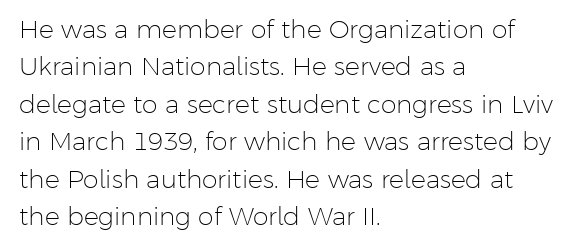
{"italic": "no", "bold": "no", "underline": "no", "align": "left", "line_spacing": "normal", "line_spacing_ratio": 1.5, "letter_spacing": "normal", "letter_spacing_em": 0.0, "glyph_px": 25}
